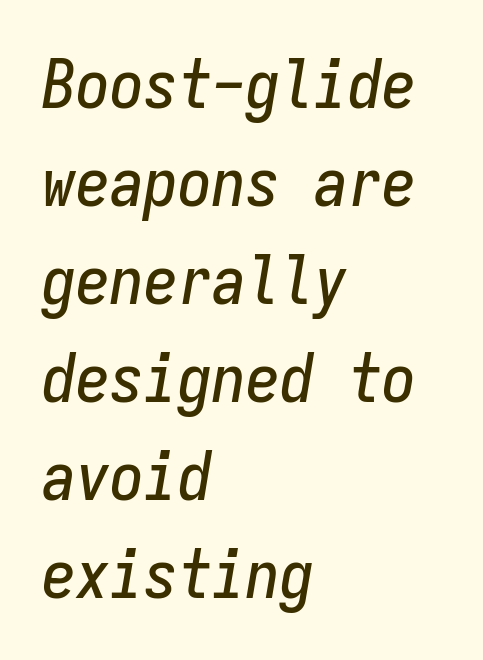
The image shows 68 px condensed type, italic (leaning right), monospaced; set left-aligned, normal line spacing (1.44x), normal letter spacing, not underlined; low stroke contrast and a medium x-height.
